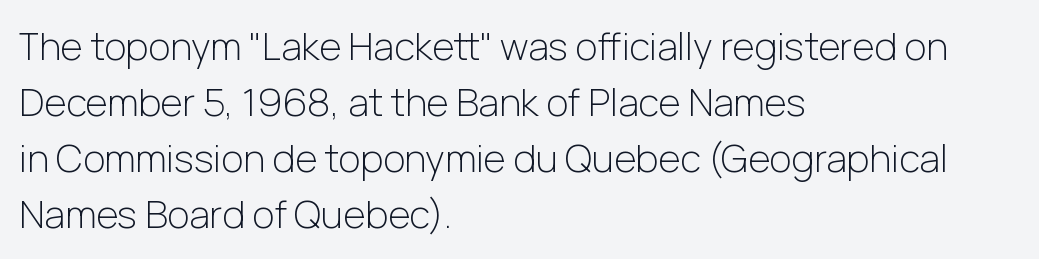
Q: Is the text bold? A: No.
Q: Is the text italic (slanted)? A: No, it is upright.
Q: Is the typeface a serif or a sans-serif typeface? A: Sans-serif.
Q: Is the text underlined? A: No.
Q: How is the paragraph aligned? A: Left-aligned.
Q: Is the spacing between letters normal or unusually wide? A: Normal.
Q: Is the spacing between lines tight, normal or loose? A: Normal.
Q: Width (condensed, normal, or wide)? A: Normal.
Q: Stroke contrast? A: Low.
Q: x-height? A: Medium.
Q: Monospaced? A: No.
